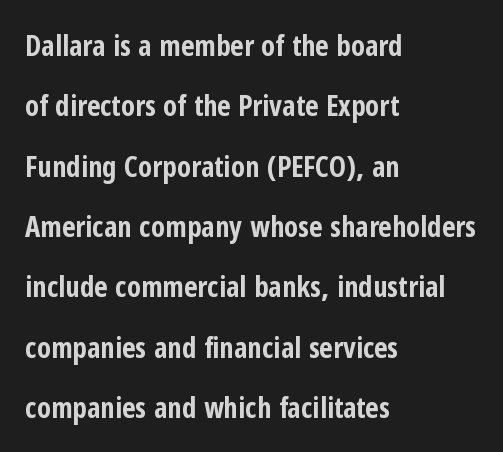
Classification — sans serif. Check the space under the baseline: it is left empty. Casual observation: everything's shoved over to the left. The passage shown has conventional tracking throughout. Ordinary non-slanted type is in use.
